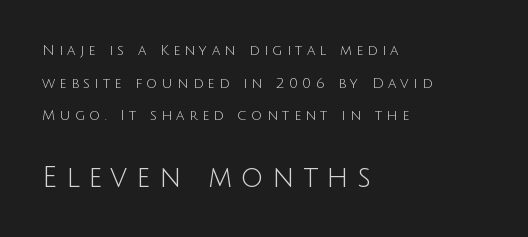
The face used here is a sans, in the tradition of grotesques and geometrics. Someone cranked the tracking dial way up on this one. The passage shown is not underscored anywhere. Do the letters lean? They stand straight.
